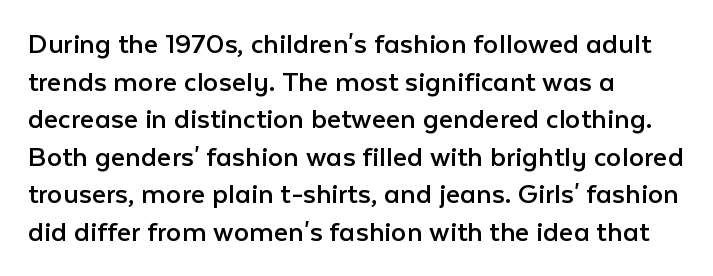
{"serif": "no", "italic": "no", "bold": "no", "weight": "regular", "width": "normal", "stroke_contrast": "low", "x_height": "medium", "monospaced": "no", "underline": "no", "align": "left", "line_spacing_ratio": 1.21, "letter_spacing": "normal", "letter_spacing_em": 0.0, "glyph_px": 31}
